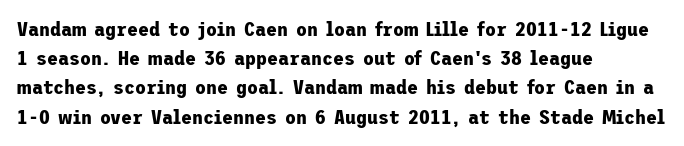
{"italic": "no", "bold": "yes", "underline": "no", "align": "left", "line_spacing": "normal", "line_spacing_ratio": 1.46, "letter_spacing": "normal", "letter_spacing_em": 0.0, "glyph_px": 20}
